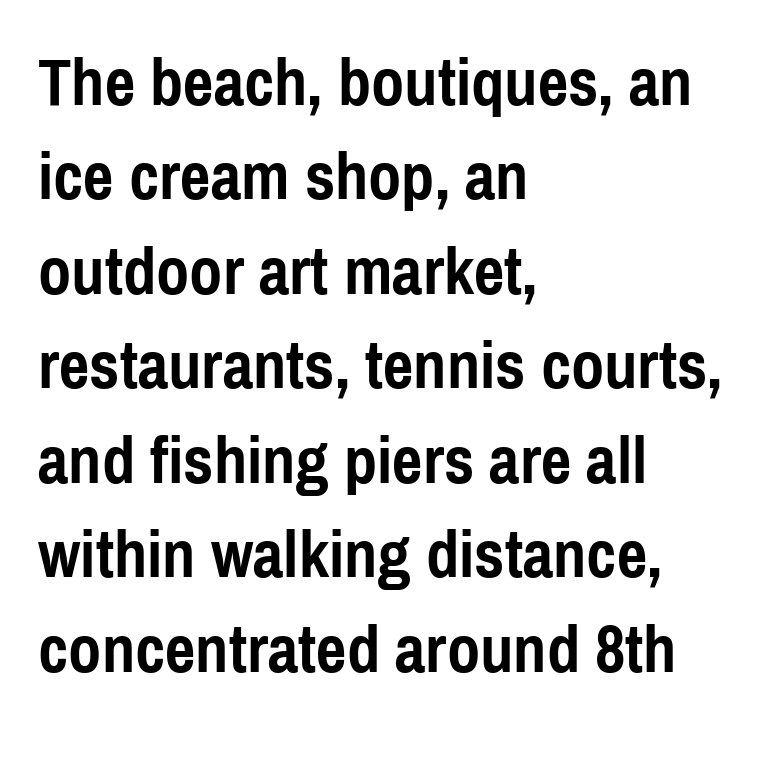
Q: Is the text bold? A: Yes.
Q: Is the text italic (slanted)? A: No, it is upright.
Q: Is the typeface a serif or a sans-serif typeface? A: Sans-serif.
Q: Is the text underlined? A: No.
Q: How is the paragraph aligned? A: Left-aligned.
Q: Is the spacing between letters normal or unusually wide? A: Normal.
Q: Is the spacing between lines tight, normal or loose? A: Normal.
Q: Width (condensed, normal, or wide)? A: Condensed.
Q: x-height? A: Medium.
Q: Monospaced? A: No.
